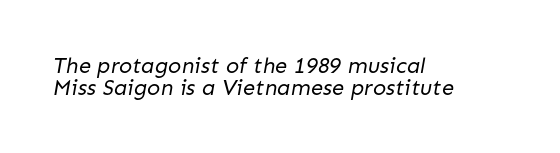
Q: Is the text bold? A: No.
Q: Is the text underlined? A: No.
Q: How is the paragraph aligned? A: Left-aligned.
Q: Is the spacing between letters normal or unusually wide? A: Normal.
Q: Is the spacing between lines tight, normal or loose? A: Tight.
